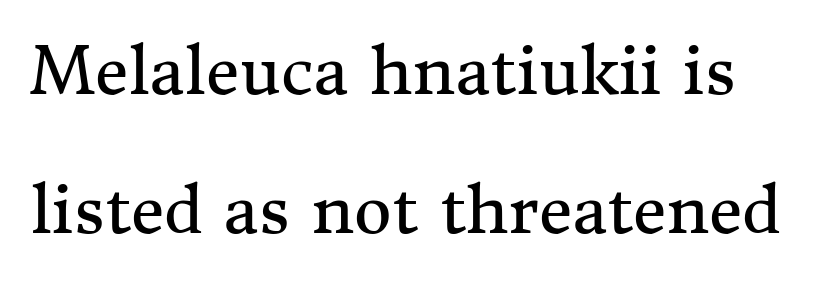
{"serif": "yes", "italic": "no", "bold": "no", "weight": "regular", "width": "normal", "stroke_contrast": "medium", "x_height": "medium", "monospaced": "no", "underline": "no", "line_spacing": "loose", "line_spacing_ratio": 2.14, "letter_spacing": "normal", "letter_spacing_em": 0.0, "glyph_px": 65}
